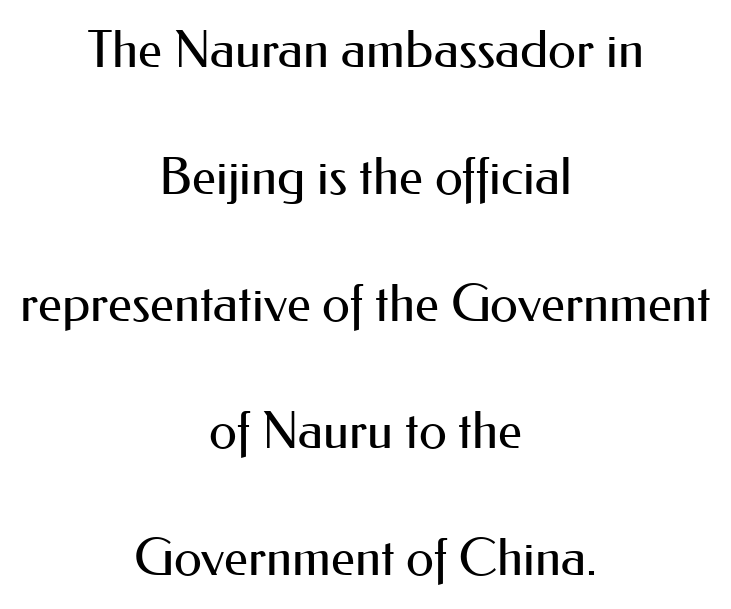
The image shows 51 px regular-weight sans-serif type, upright; set centered, loose line spacing (2.49x), normal letter spacing, not underlined; medium stroke contrast and a small x-height.
